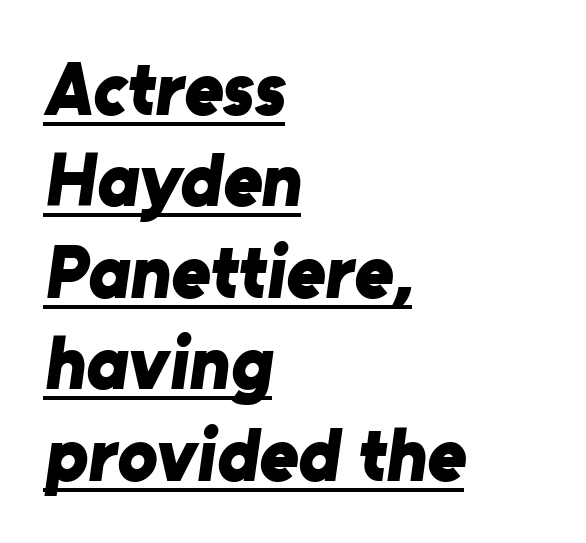
Q: Is the text bold? A: Yes.
Q: Is the typeface a serif or a sans-serif typeface? A: Sans-serif.
Q: Is the text underlined? A: Yes.
Q: How is the paragraph aligned? A: Left-aligned.
Q: Is the spacing between letters normal or unusually wide? A: Normal.
Q: Width (condensed, normal, or wide)? A: Normal.
Q: Stroke contrast? A: Low.
Q: x-height? A: Medium.
Q: Monospaced? A: No.
